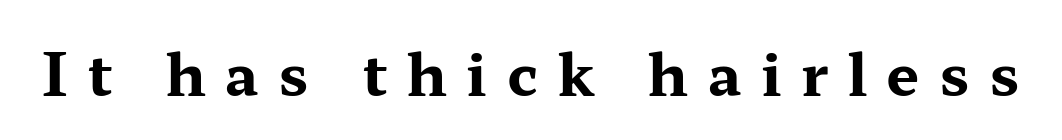
The image shows 59 px bold, wide serif type, upright; set unusually wide letter spacing (+0.33 em), not underlined; medium stroke contrast and a medium x-height.
